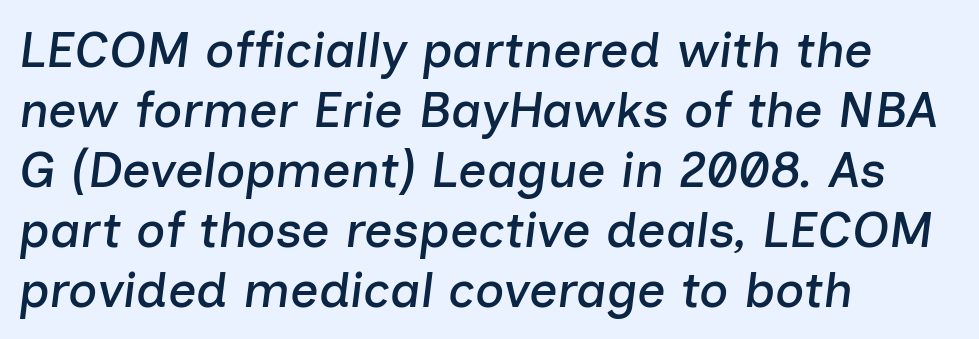
The image shows 50 px text type, italic (leaning right); set left-aligned, line spacing 1.2x, normal letter spacing, not underlined; low stroke contrast and a medium x-height.
